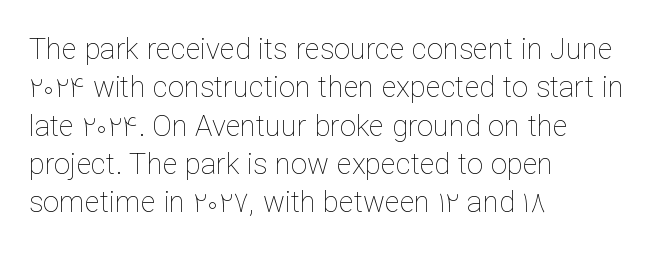
The image shows 29 px thin type, upright; set left-aligned, normal line spacing (1.32x), normal letter spacing, not underlined; low stroke contrast and a medium x-height.
